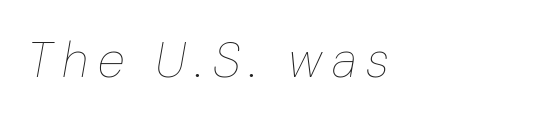
Q: Is the text bold? A: No.
Q: Is the text italic (slanted)? A: Yes, it leans right by about 10 degrees.
Q: Is the text underlined? A: No.
Q: How is the paragraph aligned? A: Left-aligned.
Q: Is the spacing between letters normal or unusually wide? A: Unusually wide.
Q: Width (condensed, normal, or wide)? A: Normal.
Q: Stroke contrast? A: Low.
Q: x-height? A: Medium.
Q: Monospaced? A: No.
